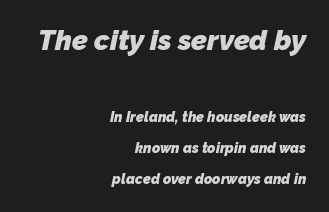
The image shows 28 px heavy sans-serif type; set right-aligned, loose line spacing (2.23x), normal letter spacing, not underlined; the first (top) block is 2.0x larger; low stroke contrast and a medium x-height.
